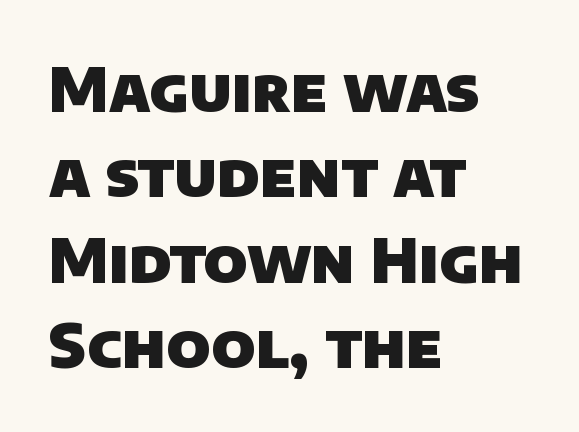
Summary of weight: heavy, a full bold. Bare-footed words on every line. Default kerning and tracking; the words read as compact shapes. These lines stack with their left ends in a neat column.
